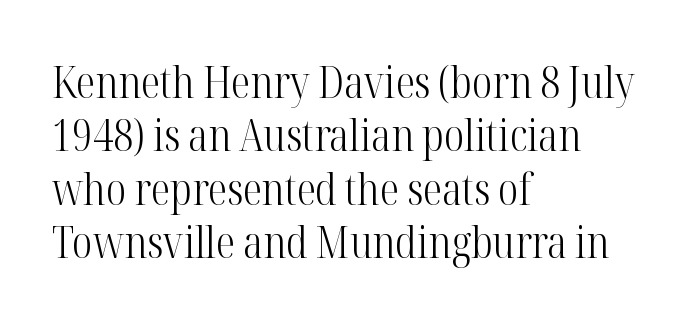
The image shows 43 px light, condensed serif type, upright; set left-aligned, line spacing 1.24x, normal letter spacing, not underlined; high stroke contrast and a medium x-height.
